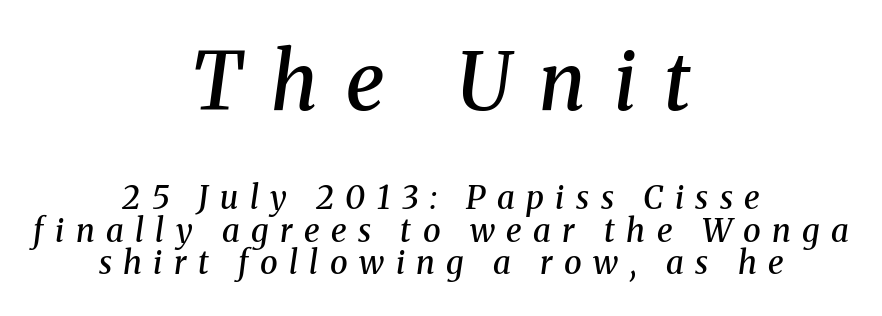
These two chunks differ in scale, with the top chunk taking the larger measure. The passage shown is typeset with a serif family. Here the glyphs are tracked loosely, breaking word shapes into spaced letters. Is this a fixed-width face? No — the glyphs have proportional, varying widths.
